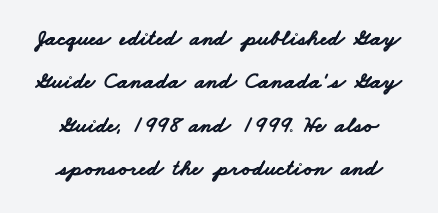
Q: Is the text bold? A: Yes.
Q: Is the text underlined? A: No.
Q: Is the spacing between letters normal or unusually wide? A: Normal.
